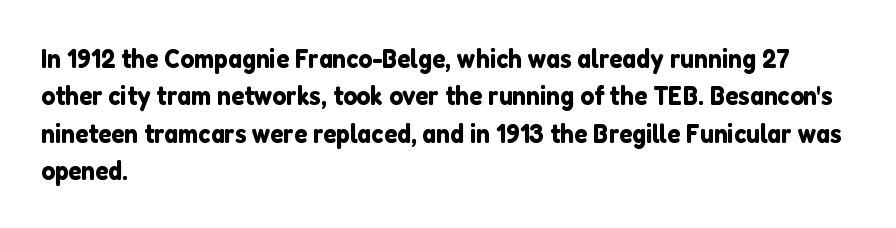
Normally led — the rows are evenly, conventionally spaced. Letter spacing: default. This is the regular roman posture of the typeface. Clear beneath every line of the passage. This rendering uses left alignment, leaving the right contour irregular.
